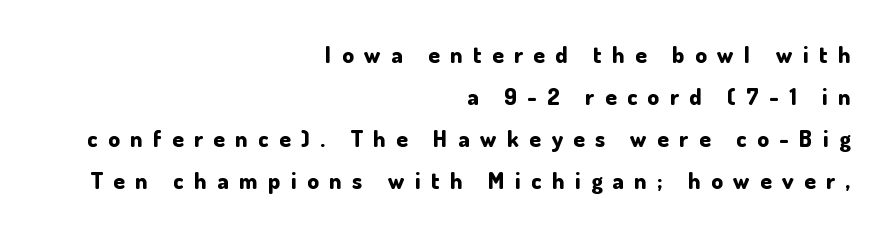
Posture: vertical. Descender tails drop into unmarked territory. Notice how the passage keeps a crisp vertical edge on the right only. Heft: maximum for text — a bold. Spacing between characters has been opened up far beyond the box default.
